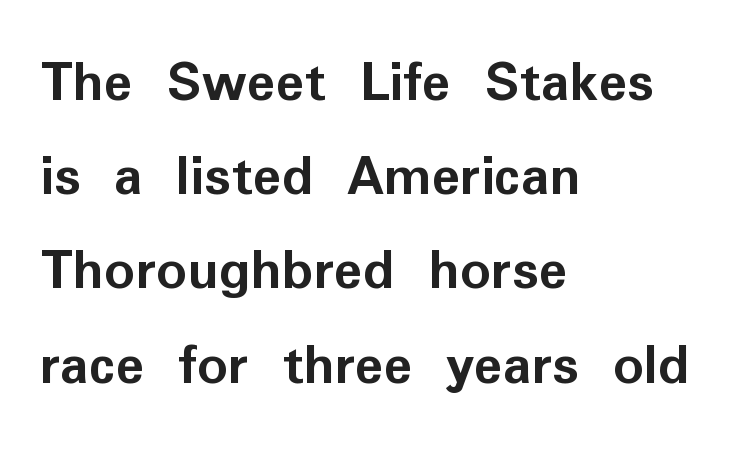
Nope, not italic — everything's standing straight. The letterforms sit shoulder to shoulder at normal distance. The text block is weighted toward the left margin, trailing off unevenly rightward. The rendering uses a moderate line-height, typical for paragraphs. The face used here is proportionally spaced, like ordinary book or web type.
